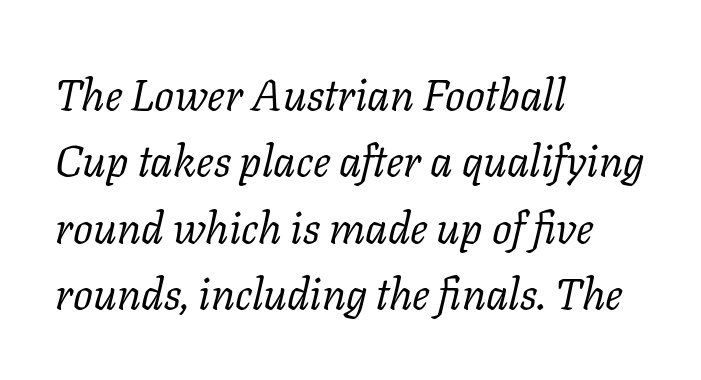
Q: Is the text bold? A: No.
Q: Is the text italic (slanted)? A: Yes, it leans right by about 11 degrees.
Q: Is the typeface a serif or a sans-serif typeface? A: Serif.
Q: Is the text underlined? A: No.
Q: How is the paragraph aligned? A: Left-aligned.
Q: Is the spacing between letters normal or unusually wide? A: Normal.
Q: Is the spacing between lines tight, normal or loose? A: Normal.
Q: Width (condensed, normal, or wide)? A: Normal.
Q: Stroke contrast? A: Low.
Q: x-height? A: Medium.
Q: Monospaced? A: No.
